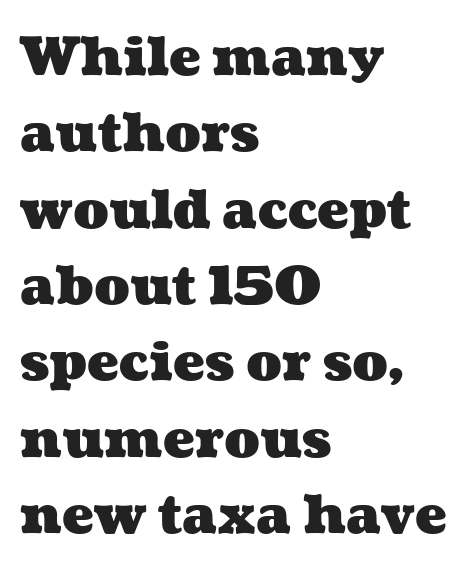
The image shows 53 px heavy, wide type; set left-aligned, normal line spacing (1.44x), normal letter spacing, not underlined; medium stroke contrast and a medium x-height.
